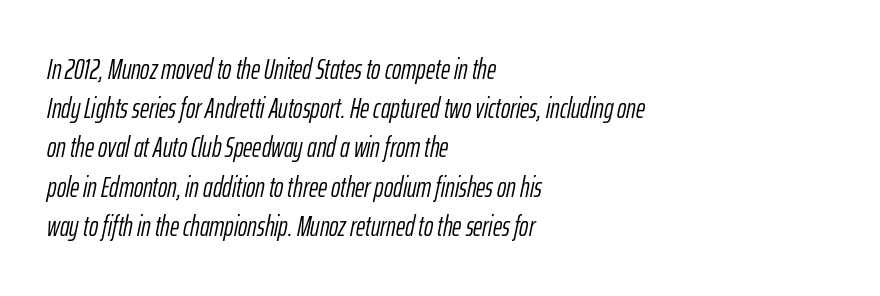
Q: Is the text bold? A: No.
Q: Is the text italic (slanted)? A: Yes, it leans right by about 12 degrees.
Q: Is the text underlined? A: No.
Q: How is the paragraph aligned? A: Left-aligned.
Q: Is the spacing between letters normal or unusually wide? A: Normal.
Q: Is the spacing between lines tight, normal or loose? A: Normal.
Q: Width (condensed, normal, or wide)? A: Condensed.
Q: Stroke contrast? A: Low.
Q: x-height? A: Medium.
Q: Monospaced? A: No.
